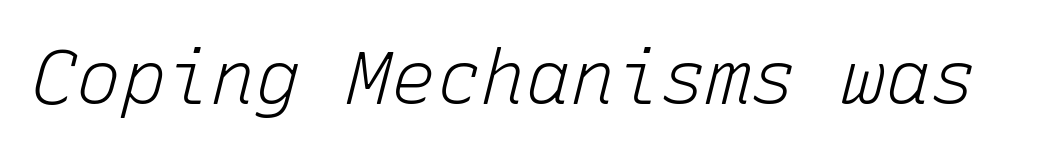
The image shows 75 px light type, italic (leaning right), monospaced; set normal letter spacing, not underlined; low stroke contrast and a medium x-height.
